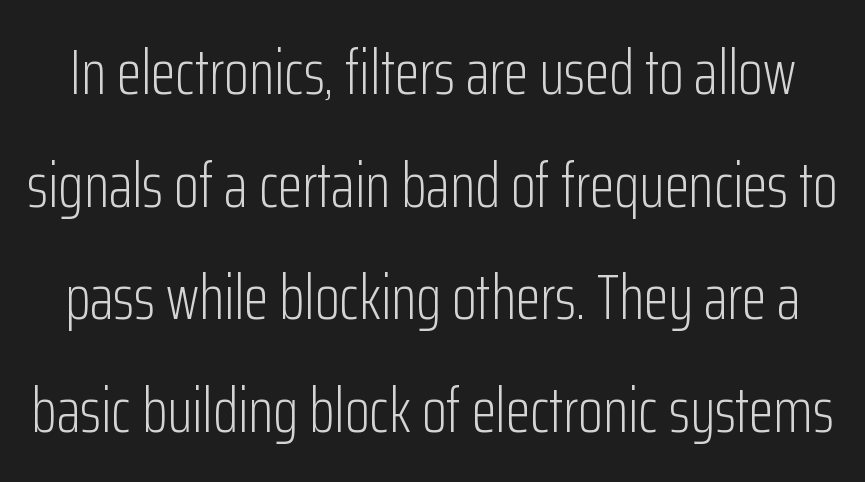
Q: Is the text bold? A: No.
Q: Is the text italic (slanted)? A: No, it is upright.
Q: Is the typeface a serif or a sans-serif typeface? A: Sans-serif.
Q: Is the text underlined? A: No.
Q: Is the spacing between letters normal or unusually wide? A: Normal.
Q: Width (condensed, normal, or wide)? A: Condensed.
Q: Stroke contrast? A: Low.
Q: x-height? A: Medium.
Q: Monospaced? A: No.
